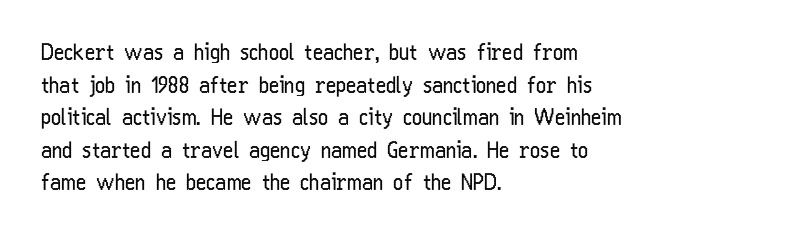
The image shows 22 px text type, upright; set left-aligned, normal line spacing (1.48x), normal letter spacing, not underlined.
